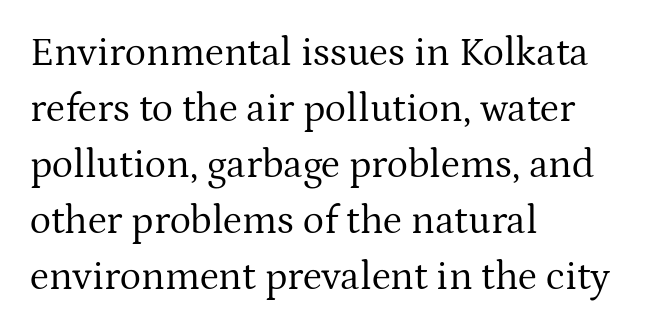
Q: Is the text bold? A: No.
Q: Is the text italic (slanted)? A: No, it is upright.
Q: Is the typeface a serif or a sans-serif typeface? A: Serif.
Q: Is the text underlined? A: No.
Q: How is the paragraph aligned? A: Left-aligned.
Q: Is the spacing between letters normal or unusually wide? A: Normal.
Q: Is the spacing between lines tight, normal or loose? A: Normal.
Q: Width (condensed, normal, or wide)? A: Normal.
Q: Stroke contrast? A: Medium.
Q: x-height? A: Medium.
Q: Monospaced? A: No.
